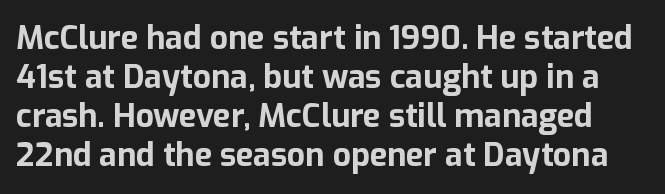
The image shows 32 px bold sans-serif type, upright; set line spacing 1.22x, normal letter spacing, not underlined; low stroke contrast and a medium x-height.
